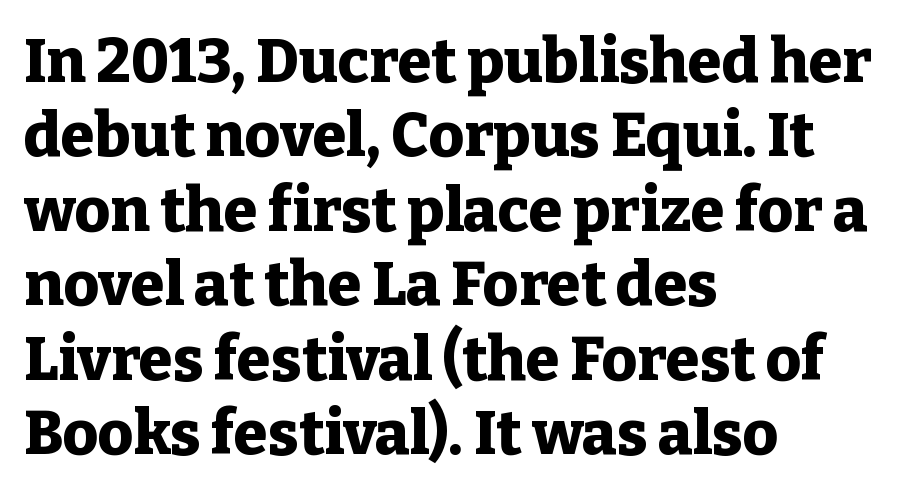
Q: Is the text bold? A: Yes.
Q: Is the text italic (slanted)? A: No, it is upright.
Q: Is the typeface a serif or a sans-serif typeface? A: Serif.
Q: Is the text underlined? A: No.
Q: How is the paragraph aligned? A: Left-aligned.
Q: Is the spacing between letters normal or unusually wide? A: Normal.
Q: Width (condensed, normal, or wide)? A: Normal.
Q: Stroke contrast? A: Low.
Q: x-height? A: Medium.
Q: Monospaced? A: No.
